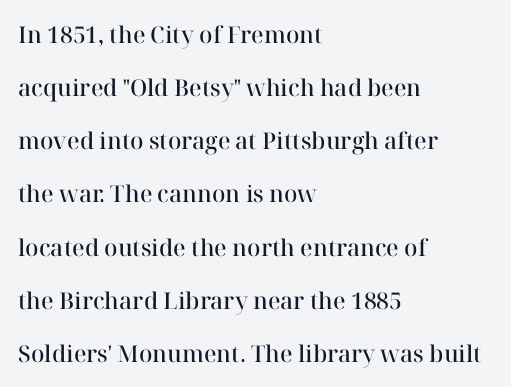
The image shows 23 px text type, upright; set left-aligned, loose line spacing (2.31x), normal letter spacing, not underlined.
